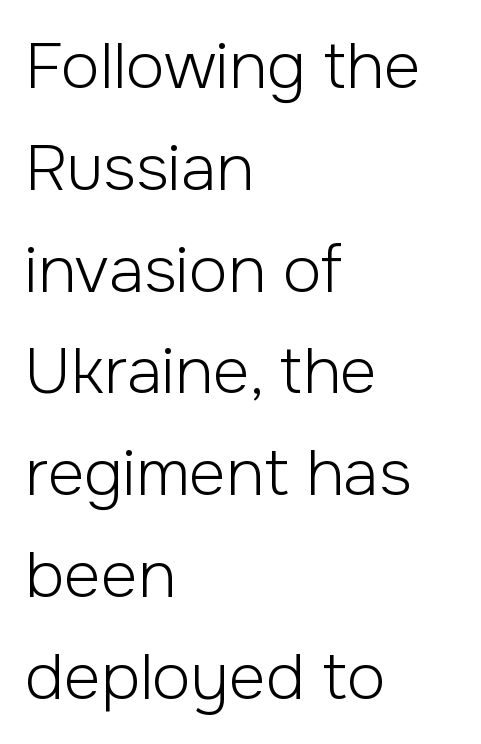
The area under the type is left untouched. Quick note: interline space is typical. The typeface chosen for these lines omits serifs. The letters stand upright; this is a roman face. The paragraph shown leans on its left margin.
